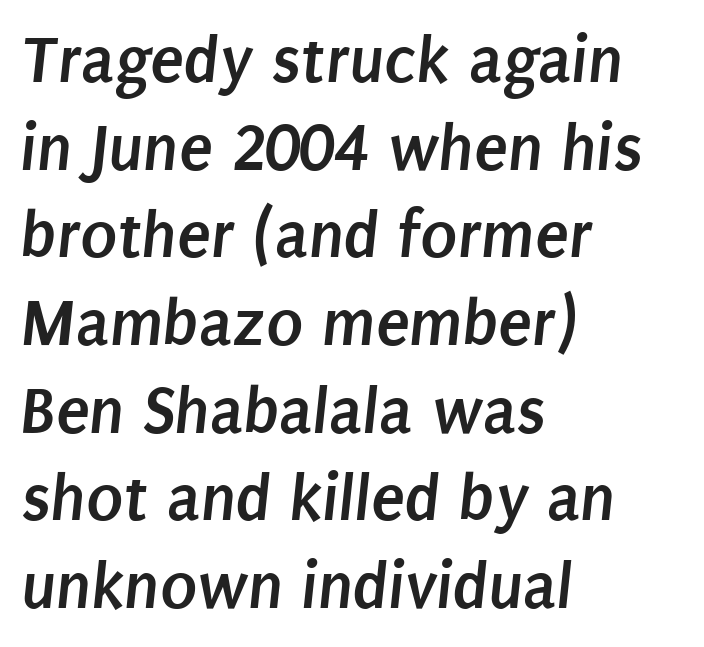
Students, this is bold: see how much ink each stroke carries. Bare-footed words on every line. Regarding leading, the lines here are spaced in the standard way. The setting favours the left margin, as ordinary paragraphs usually do.
